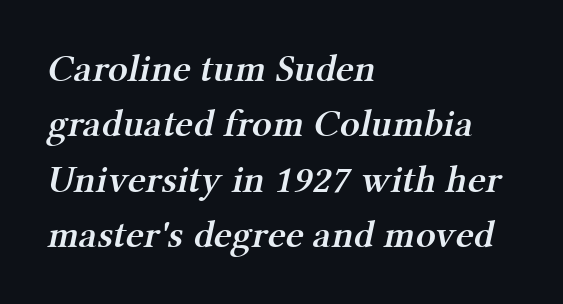
The glyphs in this specimen are seriffed. This is moderately heavy type, rendered in semibold. Reading down the block, your eye returns to a fixed left position each line. The face used here is rendered with its standard letterfit.
